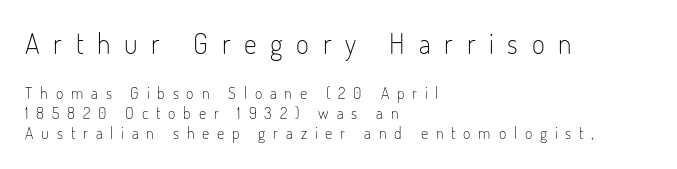
{"serif": "no", "italic": "no", "bold": "no", "weight": "light", "width": "condensed", "stroke_contrast": "low", "x_height": "small", "monospaced": "no", "underline": "no", "align": "left", "line_spacing": "normal", "line_spacing_ratio": 1.25, "letter_spacing": "wide", "letter_spacing_em": 0.49, "larger_block": "first", "size_ratio": 1.75, "glyph_px": 28}
